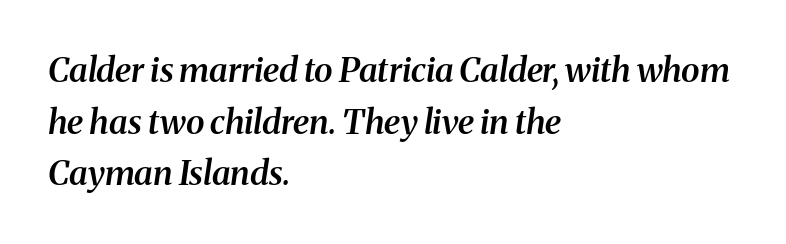
Q: Is the text bold? A: Semi-bold.
Q: Is the text italic (slanted)? A: Yes, it leans right by about 8 degrees.
Q: Is the typeface a serif or a sans-serif typeface? A: Serif.
Q: Is the text underlined? A: No.
Q: How is the paragraph aligned? A: Left-aligned.
Q: Is the spacing between letters normal or unusually wide? A: Normal.
Q: Is the spacing between lines tight, normal or loose? A: Normal.
Q: Width (condensed, normal, or wide)? A: Normal.
Q: Stroke contrast? A: Medium.
Q: x-height? A: Medium.
Q: Monospaced? A: No.
